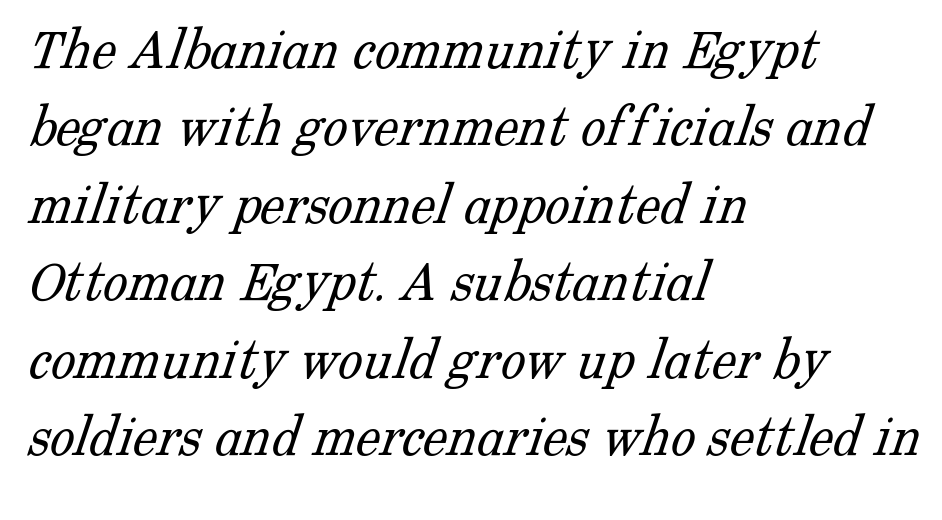
The image shows 62 px light serif type; set left-aligned, normal line spacing (1.25x), normal letter spacing, not underlined; low stroke contrast and a medium x-height.
